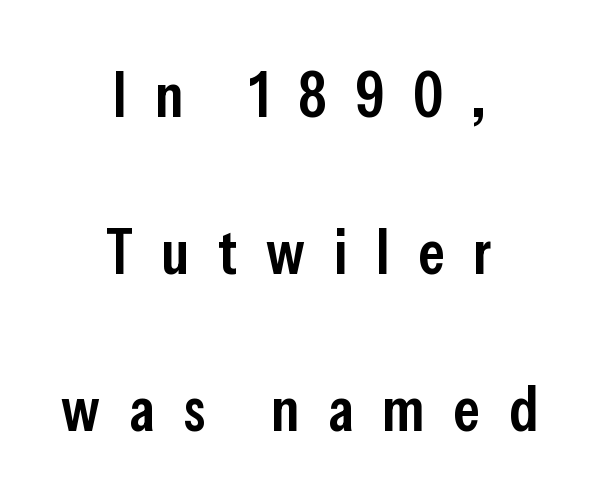
{"serif": "no", "italic": "no", "bold": "semi", "weight": "semibold", "width": "condensed", "stroke_contrast": "low", "x_height": "medium", "monospaced": "no", "underline": "no", "align": "center", "line_spacing": "loose", "line_spacing_ratio": 2.49, "letter_spacing": "wide", "letter_spacing_em": 0.45, "glyph_px": 63}
